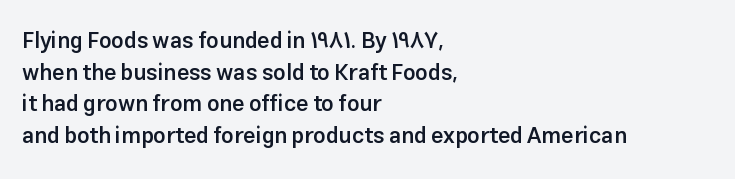
{"italic": "no", "bold": "semi", "underline": "no", "align": "left", "line_spacing": "normal", "line_spacing_ratio": 1.44, "letter_spacing": "normal", "letter_spacing_em": 0.0, "glyph_px": 22}
